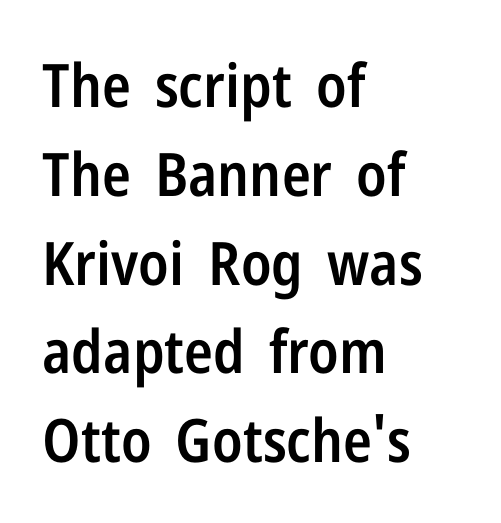
The image shows 60 px semibold, condensed sans-serif type, upright; set left-aligned, normal line spacing (1.48x), normal letter spacing, not underlined; low stroke contrast and a medium x-height.
